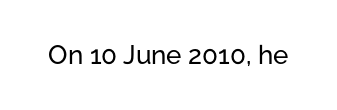
The image shows 26 px text type, upright; set normal letter spacing, not underlined.
